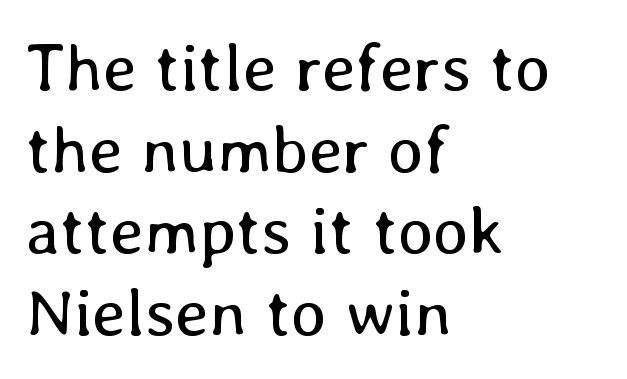
Counters stay open thanks to moderate or lighter strokes. No extra tracking has been applied to these lines. The strip under each line holds only bare page. The letters stand straight up with perfectly vertical stems.
